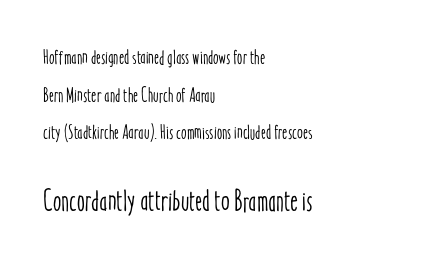
Q: Is the text italic (slanted)? A: No, it is upright.
Q: Is the text underlined? A: No.
Q: How is the paragraph aligned? A: Left-aligned.
Q: Is the spacing between letters normal or unusually wide? A: Normal.
Q: Which block of text is set in a larger size, the first (top) or the second (bottom)? A: The second (bottom) one.
Q: Width (condensed, normal, or wide)? A: Condensed.
Q: Stroke contrast? A: Low.
Q: x-height? A: Medium.
Q: Monospaced? A: No.
